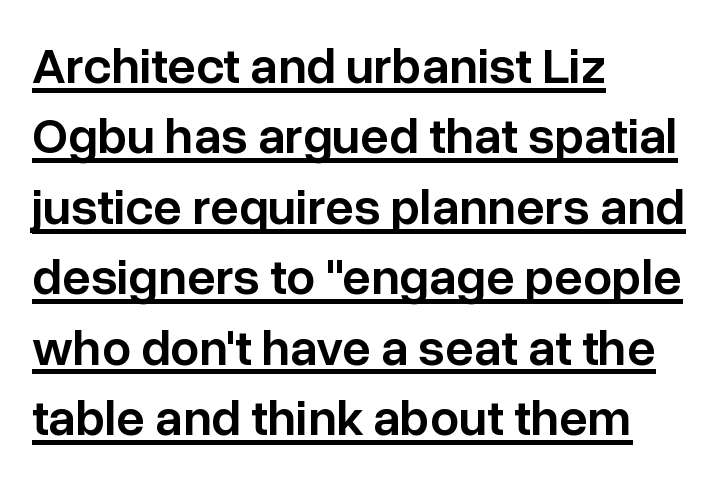
{"serif": "no", "italic": "no", "bold": "semi", "weight": "semibold", "width": "normal", "stroke_contrast": "low", "x_height": "medium", "monospaced": "no", "underline": "yes", "align": "left", "line_spacing": "normal", "line_spacing_ratio": 1.38, "letter_spacing": "normal", "letter_spacing_em": 0.0, "glyph_px": 51}
